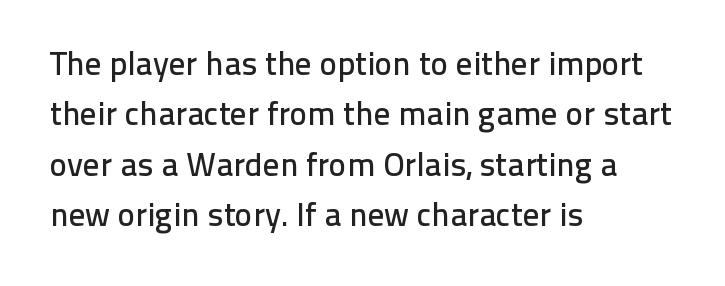
Q: Is the text italic (slanted)? A: No, it is upright.
Q: Is the typeface a serif or a sans-serif typeface? A: Sans-serif.
Q: Is the text underlined? A: No.
Q: How is the paragraph aligned? A: Left-aligned.
Q: Is the spacing between letters normal or unusually wide? A: Normal.
Q: Is the spacing between lines tight, normal or loose? A: Normal.
Q: Width (condensed, normal, or wide)? A: Normal.
Q: Stroke contrast? A: Low.
Q: x-height? A: Medium.
Q: Monospaced? A: No.
